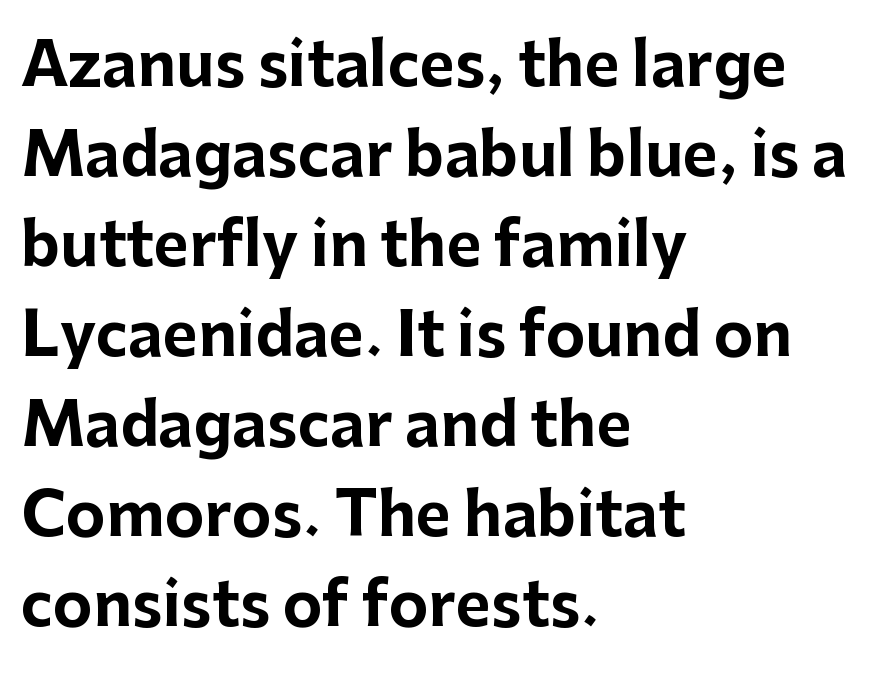
Q: Is the text bold? A: Yes.
Q: Is the text italic (slanted)? A: No, it is upright.
Q: Is the typeface a serif or a sans-serif typeface? A: Sans-serif.
Q: Is the text underlined? A: No.
Q: How is the paragraph aligned? A: Left-aligned.
Q: Is the spacing between letters normal or unusually wide? A: Normal.
Q: Is the spacing between lines tight, normal or loose? A: Normal.
Q: Width (condensed, normal, or wide)? A: Normal.
Q: Stroke contrast? A: Low.
Q: x-height? A: Medium.
Q: Monospaced? A: No.
